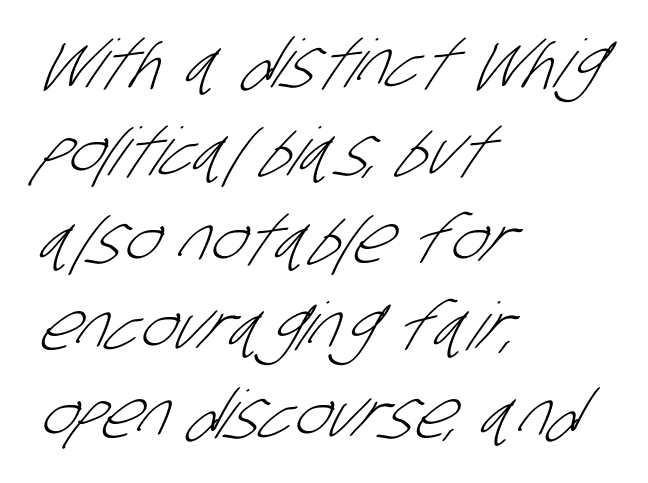
The image shows 66 px light, condensed sans-serif type; set left-aligned, normal line spacing (1.33x), normal letter spacing, not underlined; low stroke contrast and a large x-height.
